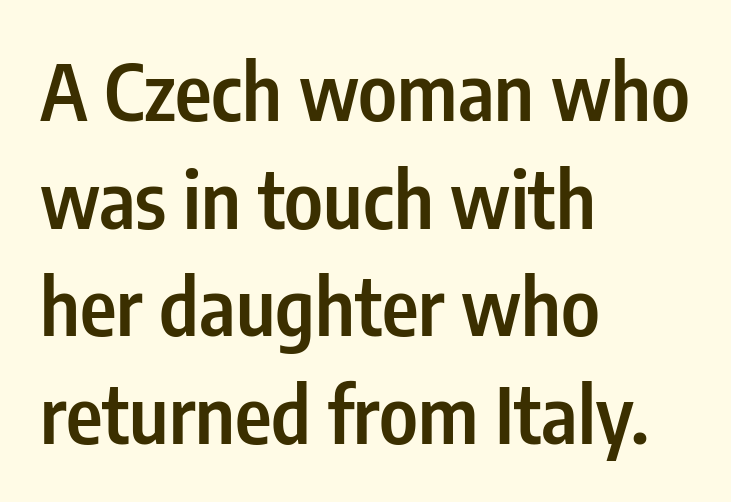
The image shows 78 px semibold, condensed sans-serif type, upright; set left-aligned, normal line spacing (1.38x), normal letter spacing, not underlined; low stroke contrast and a medium x-height.
